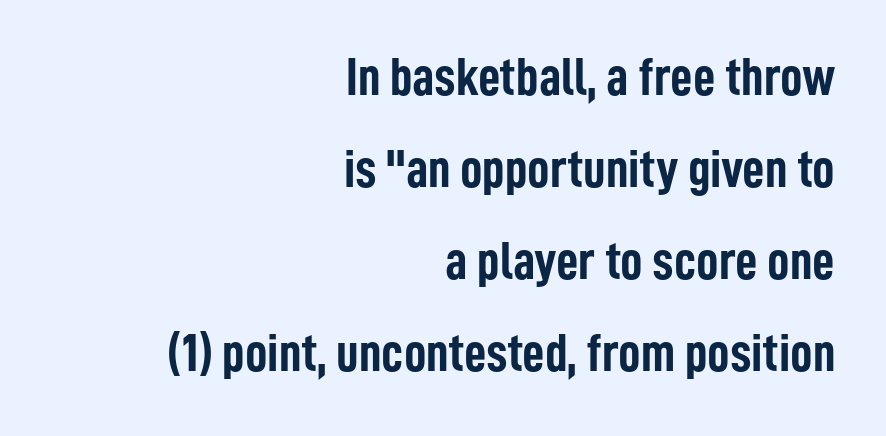
In terms of posture, this sample is upright. Bold? Absolutely — the strokes are thick and heavy. Do the characters align in a grid? No, the font is proportional. Layout note: lines flush right.
